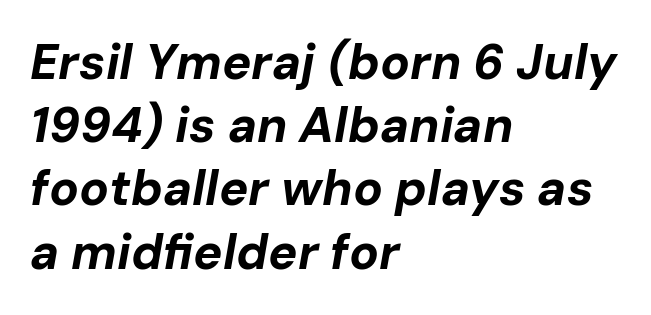
{"italic": "yes", "lean": "right", "slant_degrees": 10, "bold": "yes", "weight": "bold", "width": "normal", "stroke_contrast": "low", "x_height": "medium", "monospaced": "no", "underline": "no", "align": "left", "line_spacing": "normal", "line_spacing_ratio": 1.29, "letter_spacing": "normal", "letter_spacing_em": 0.0, "glyph_px": 49}
